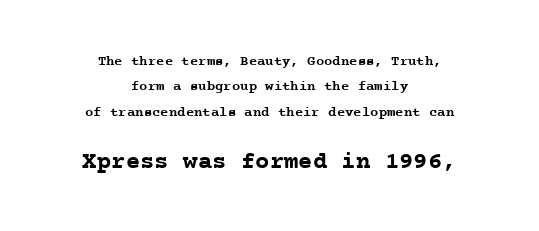
{"italic": "no", "bold": "yes", "underline": "no", "align": "center", "line_spacing_ratio": 1.82, "letter_spacing": "normal", "letter_spacing_em": 0.0, "larger_block": "second", "size_ratio": 1.71, "glyph_px": 24}
